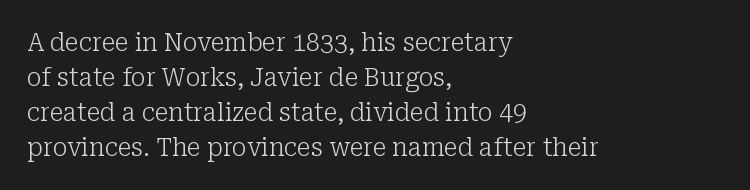
Q: Is the text bold? A: No.
Q: Is the text italic (slanted)? A: No, it is upright.
Q: Is the text underlined? A: No.
Q: How is the paragraph aligned? A: Left-aligned.
Q: Is the spacing between letters normal or unusually wide? A: Normal.
Q: Is the spacing between lines tight, normal or loose? A: Normal.
